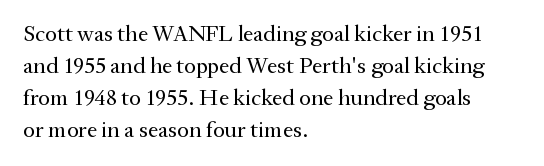
Caption: standard tracking, unaltered. Does the leading feel generous? No, just average. The lines are quadded left. Check the space under the baseline: it is left empty.
